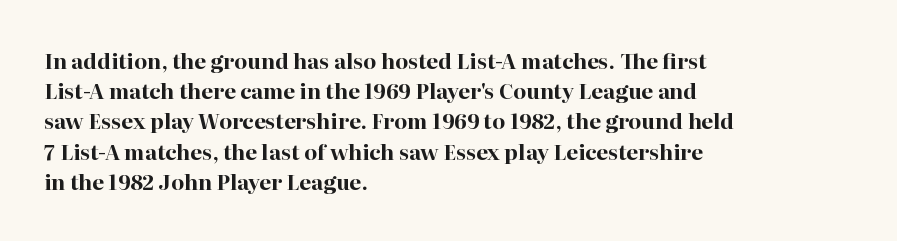
The image shows 21 px bold type, upright; set left-aligned, normal line spacing (1.44x), normal letter spacing, not underlined.
